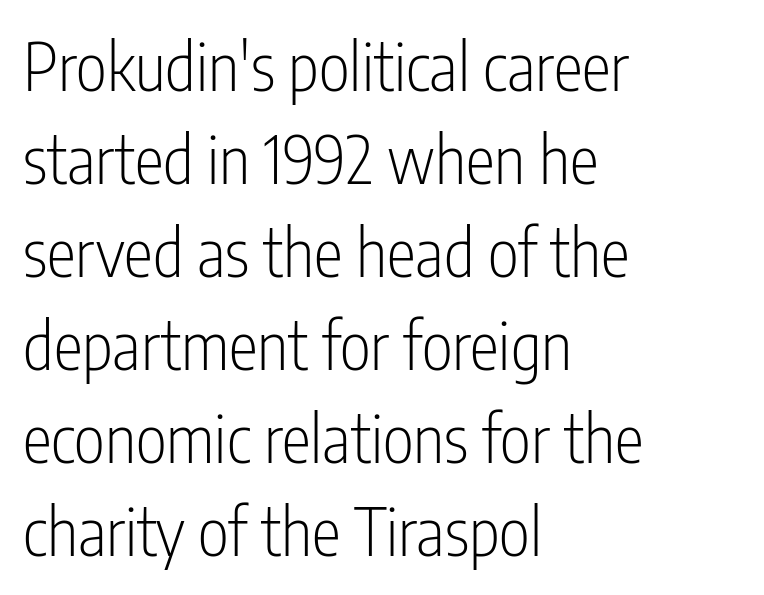
Normally led — the rows are evenly, conventionally spaced. Weight: in the light-to-regular range. Stroke terminals: plain, sans-serif. Tracking here is standard; glyphs follow each other at the usual distance. Every character sits straight up, as roman type does.
